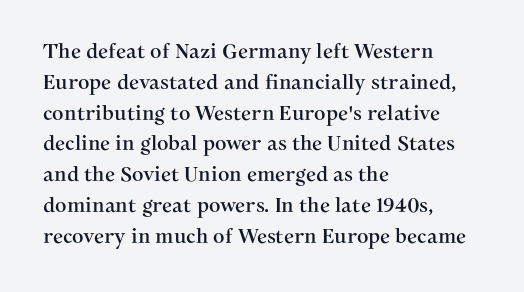
{"italic": "no", "underline": "no", "align": "left", "line_spacing": "normal", "line_spacing_ratio": 1.54, "letter_spacing": "normal", "letter_spacing_em": 0.0, "glyph_px": 20}
